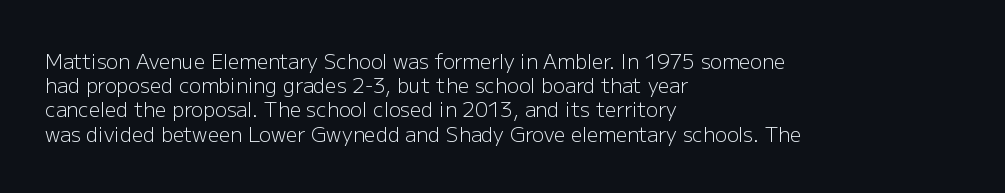
Q: Is the text bold? A: No.
Q: Is the text italic (slanted)? A: No, it is upright.
Q: Is the text underlined? A: No.
Q: How is the paragraph aligned? A: Left-aligned.
Q: Is the spacing between letters normal or unusually wide? A: Normal.
